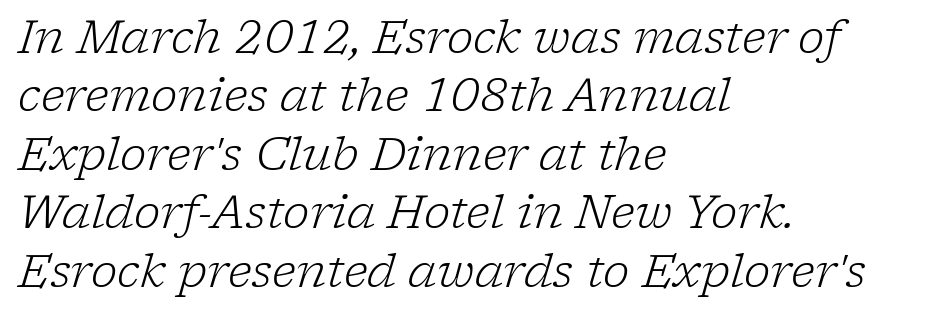
Q: Is the text bold? A: No.
Q: Is the text italic (slanted)? A: Yes, it leans right by about 17 degrees.
Q: Is the typeface a serif or a sans-serif typeface? A: Serif.
Q: Is the text underlined? A: No.
Q: How is the paragraph aligned? A: Left-aligned.
Q: Is the spacing between letters normal or unusually wide? A: Normal.
Q: Is the spacing between lines tight, normal or loose? A: Normal.
Q: Width (condensed, normal, or wide)? A: Normal.
Q: Stroke contrast? A: Low.
Q: x-height? A: Medium.
Q: Monospaced? A: No.
